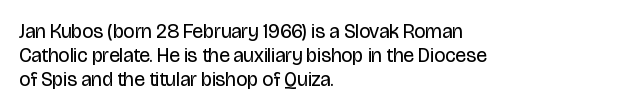
The image shows 20 px text type, upright; set left-aligned, line spacing 1.21x, normal letter spacing, not underlined.
